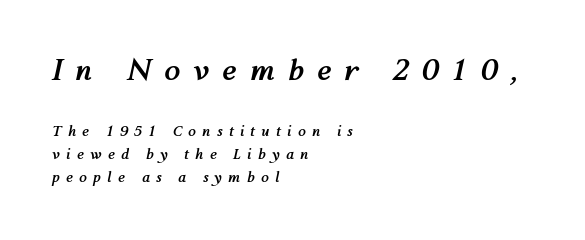
{"italic": "yes", "lean": "right", "slant_degrees": 12, "bold": "yes", "weight": "semibold", "width": "normal", "stroke_contrast": "medium", "x_height": "medium", "monospaced": "no", "underline": "no", "align": "left", "line_spacing": "normal", "line_spacing_ratio": 1.63, "letter_spacing": "wide", "letter_spacing_em": 0.45, "larger_block": "first", "size_ratio": 2.07, "glyph_px": 29}
